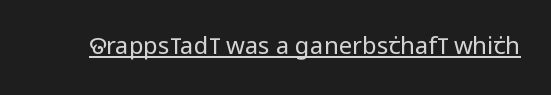
Underlined type. When letters stand straight like this, we call the style roman or upright. The line texture is even and compact thanks to regular tracking. The strokes carry an ordinary text weight at most.
